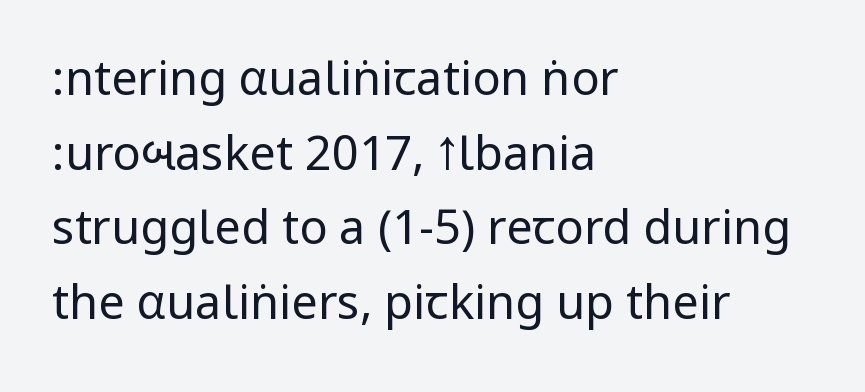
Q: Is the text bold? A: No.
Q: Is the text italic (slanted)? A: No, it is upright.
Q: Is the typeface a serif or a sans-serif typeface? A: Sans-serif.
Q: Is the text underlined? A: No.
Q: How is the paragraph aligned? A: Left-aligned.
Q: Is the spacing between letters normal or unusually wide? A: Normal.
Q: Is the spacing between lines tight, normal or loose? A: Normal.
Q: Width (condensed, normal, or wide)? A: Condensed.
Q: Stroke contrast? A: Low.
